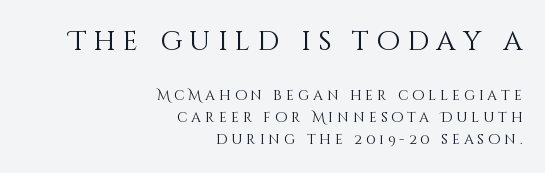
What's the leading like? Ordinary, nothing unusual. The letters stand straight up with perfectly vertical stems. The gaps between neighbouring characters are conspicuously large. No heavy texture on the line: the type isn't bold. These lines stack with their right ends in a neat column. These two chunks differ in scale, with the top chunk taking the larger measure.
